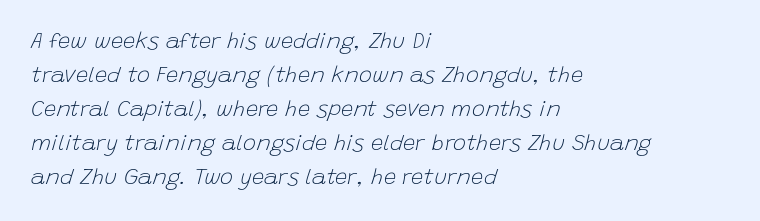
{"italic": "yes", "lean": "right", "slant_degrees": 15, "bold": "no", "underline": "no", "align": "left", "line_spacing": "normal", "line_spacing_ratio": 1.54, "letter_spacing": "normal", "letter_spacing_em": 0.0, "glyph_px": 22}
